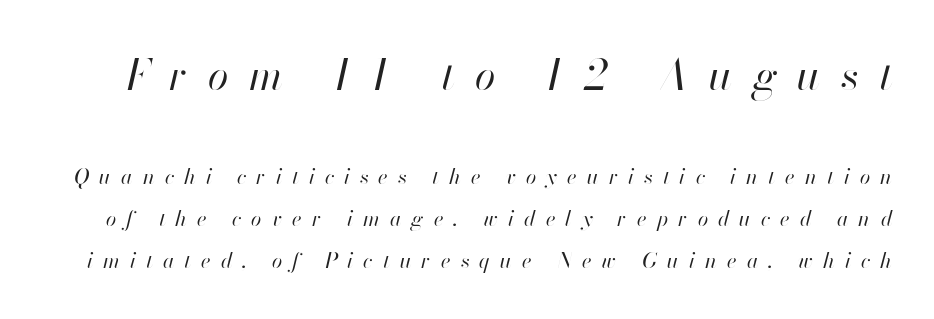
Q: Is the text bold? A: No.
Q: Is the text italic (slanted)? A: Yes, it leans right by about 13 degrees.
Q: Is the text underlined? A: No.
Q: Is the spacing between letters normal or unusually wide? A: Unusually wide.
Q: Is the spacing between lines tight, normal or loose? A: Loose.
Q: Which block of text is set in a larger size, the first (top) or the second (bottom)? A: The first (top) one.
Q: Width (condensed, normal, or wide)? A: Normal.
Q: Stroke contrast? A: High.
Q: x-height? A: Small.
Q: Monospaced? A: No.
